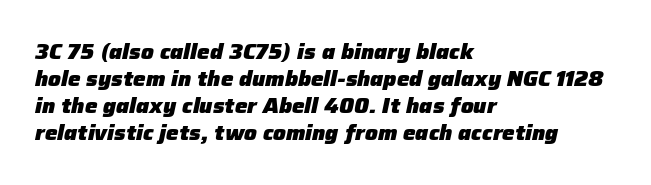
Tracking value appears to be zero — textbook default spacing. Quick note: italic. The sample has been set heavy, in full bold. Anything drawn beneath the words? Only blank space. Typeset ragged right — the left edge is the straight one.
